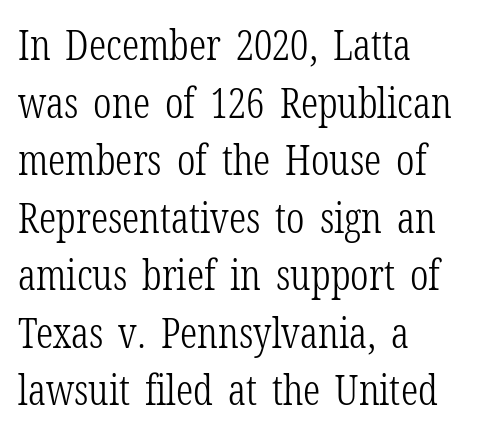
The image shows 42 px light, condensed serif type, upright; set left-aligned, normal line spacing (1.37x), normal letter spacing, not underlined; low stroke contrast and a medium x-height.
